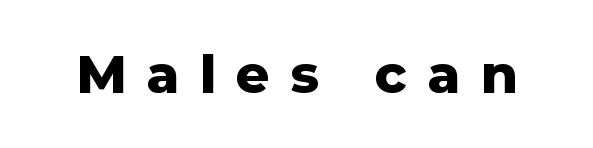
Thick stems and heavy bowls — unmistakably bold. Does extra space separate the letters? Yes, quite a lot of it. The space directly below the letters is spotless. The letters carry no serifs — their stems end cleanly without finishing strokes.
